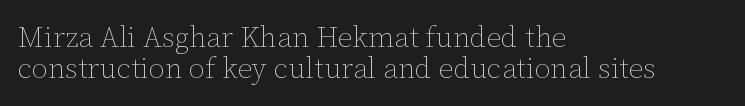
The weight would be labelled regular, book, light, or lighter still. Each word holds together tightly as a unit, with standard inter-letter gaps. Do the characters align in a grid? No, the font is proportional. This rendering uses left alignment, leaving the right contour irregular. Posture: upright roman. The passage shown stacks its lines with hardly any gap.
